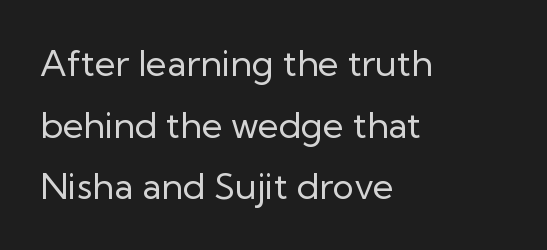
{"serif": "no", "italic": "no", "bold": "no", "weight": "regular", "width": "normal", "stroke_contrast": "low", "x_height": "medium", "monospaced": "no", "underline": "no", "align": "left", "line_spacing_ratio": 1.71, "letter_spacing": "normal", "letter_spacing_em": 0.0, "glyph_px": 36}
